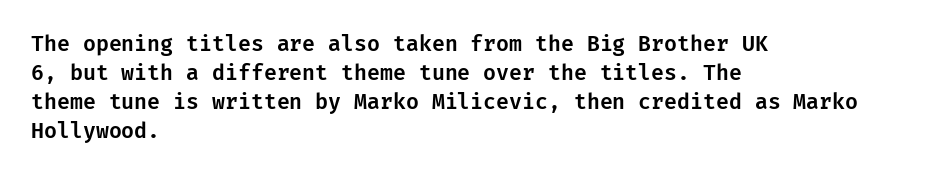
{"italic": "no", "underline": "no", "align": "left", "line_spacing": "normal", "line_spacing_ratio": 1.38, "letter_spacing": "normal", "letter_spacing_em": 0.0, "glyph_px": 21}
